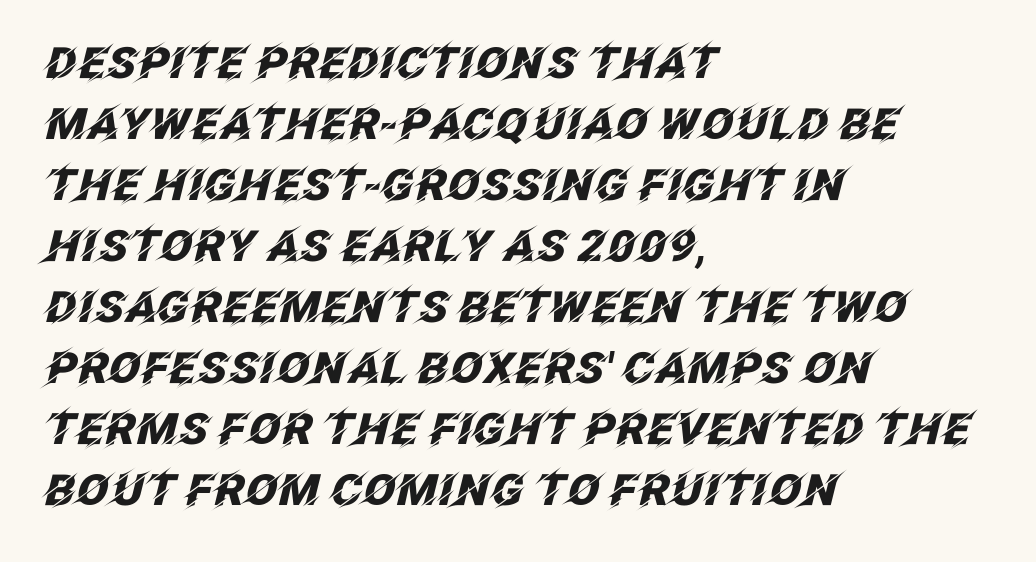
Q: Is the text bold? A: Yes.
Q: Is the text italic (slanted)? A: Yes, it leans right by about 12 degrees.
Q: Is the text underlined? A: No.
Q: How is the paragraph aligned? A: Left-aligned.
Q: Is the spacing between letters normal or unusually wide? A: Normal.
Q: Is the spacing between lines tight, normal or loose? A: Normal.
Q: Width (condensed, normal, or wide)? A: Normal.
Q: Stroke contrast? A: Low.
Q: x-height? A: Large.
Q: Monospaced? A: No.
